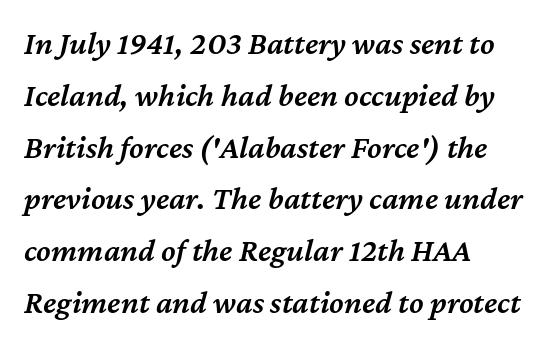
{"italic": "yes", "lean": "right", "slant_degrees": 12, "bold": "semi", "weight": "semibold", "width": "normal", "stroke_contrast": "medium", "x_height": "medium", "monospaced": "no", "underline": "no", "align": "left", "line_spacing": "normal", "line_spacing_ratio": 1.57, "letter_spacing": "normal", "letter_spacing_em": 0.0, "glyph_px": 33}
